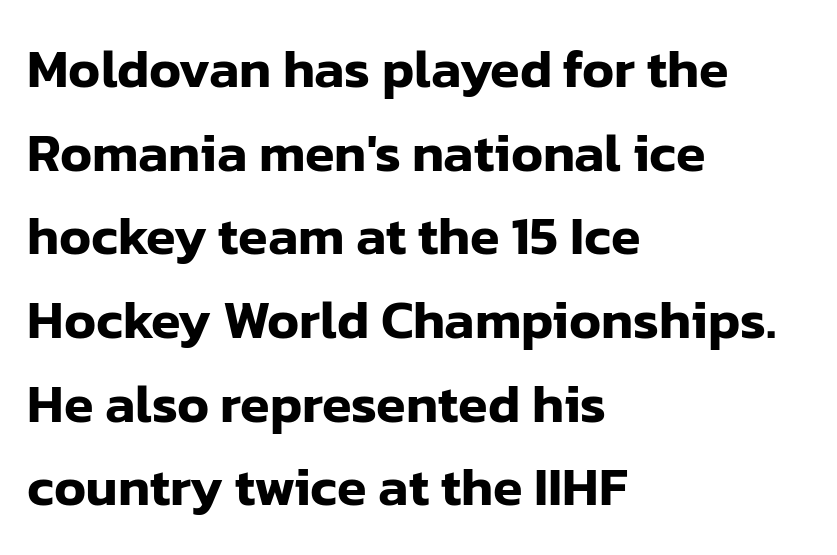
{"serif": "no", "italic": "no", "width": "normal", "stroke_contrast": "low", "x_height": "medium", "monospaced": "no", "underline": "no", "align": "left", "line_spacing": "normal", "line_spacing_ratio": 1.55, "letter_spacing": "normal", "letter_spacing_em": 0.0, "glyph_px": 54}
